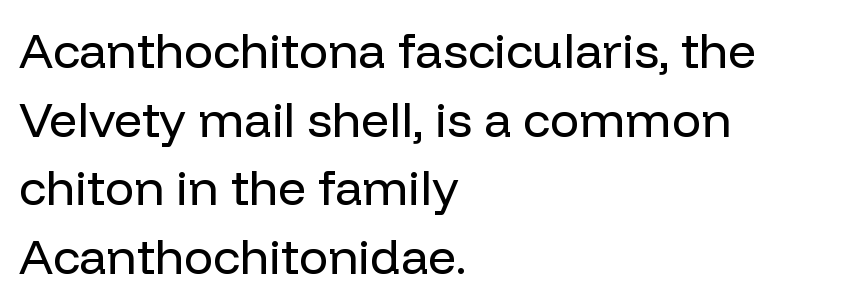
Q: Is the text bold? A: No.
Q: Is the text italic (slanted)? A: No, it is upright.
Q: Is the typeface a serif or a sans-serif typeface? A: Sans-serif.
Q: Is the text underlined? A: No.
Q: How is the paragraph aligned? A: Left-aligned.
Q: Is the spacing between letters normal or unusually wide? A: Normal.
Q: Is the spacing between lines tight, normal or loose? A: Normal.
Q: Width (condensed, normal, or wide)? A: Normal.
Q: Stroke contrast? A: Low.
Q: x-height? A: Medium.
Q: Monospaced? A: No.
